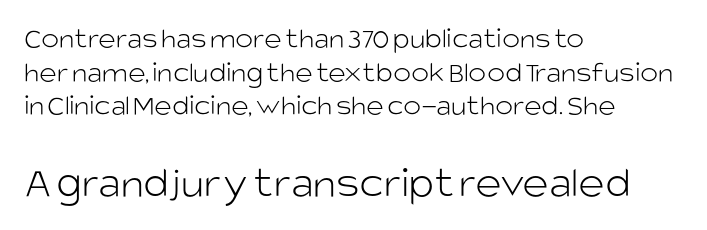
The later block is typeset at a bigger size than the earlier block. There is no visible air inserted between adjacent glyphs. The letters advance in unequal steps, a hallmark of proportional type. Descender tails drop into unmarked territory. Left-aligned paragraph, ragged on the right.
